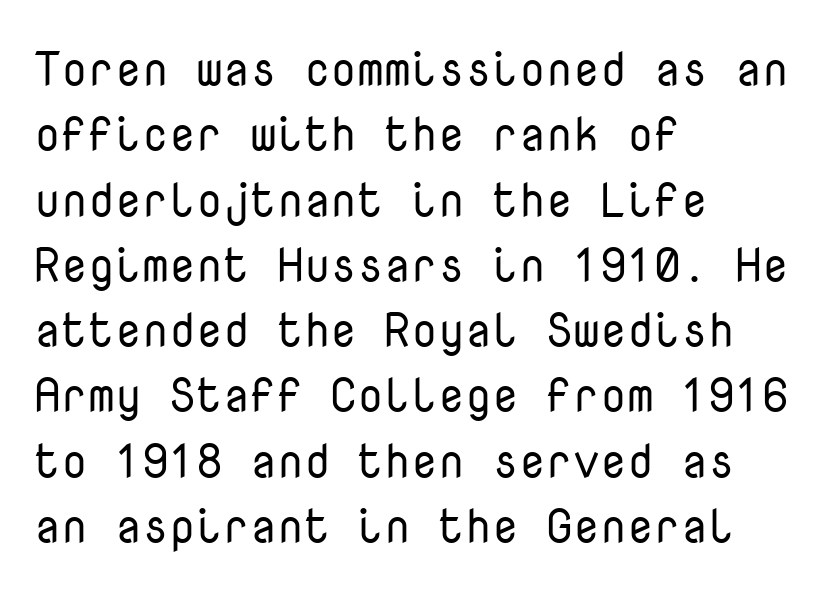
{"serif": "no", "italic": "no", "bold": "no", "weight": "regular", "width": "normal", "stroke_contrast": "low", "x_height": "medium", "monospaced": "yes", "underline": "no", "align": "left", "line_spacing": "normal", "line_spacing_ratio": 1.36, "letter_spacing": "normal", "letter_spacing_em": 0.0, "glyph_px": 48}
